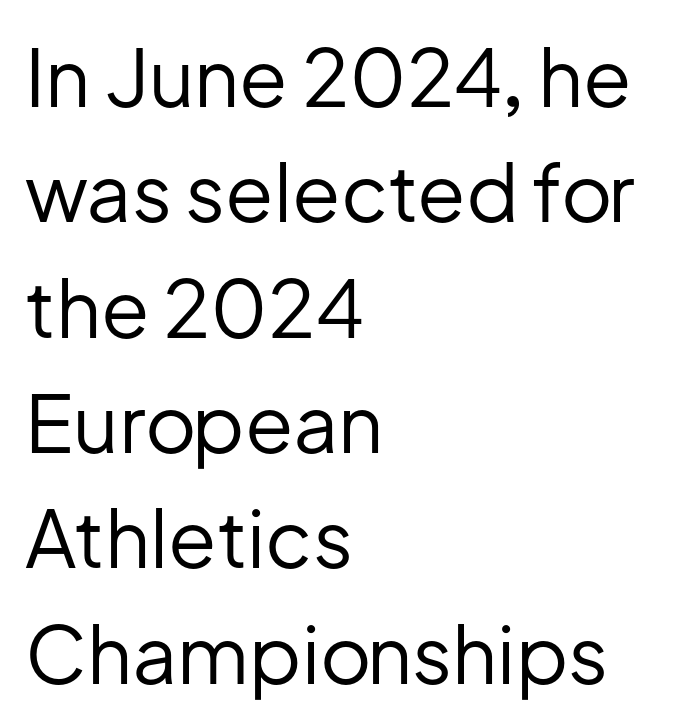
Notice how descenders clear the ascenders below comfortably — that's standard leading. Look at the tracking — it's just the regular setting, nothing added. A typesetter would call this proportional, since set widths differ per character. Stroke thickness stays within the range of a standard reading face or lighter. The compositor pushed each line to the left boundary.
